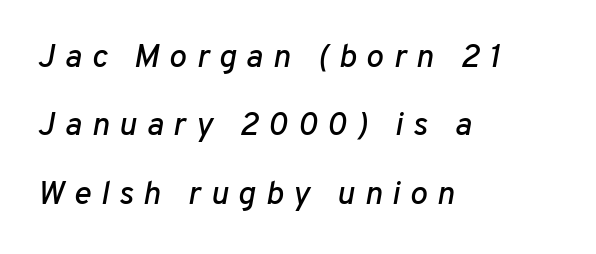
The image shows 33 px text type, italic (leaning right); set left-aligned, loose line spacing (2.07x), unusually wide letter spacing (+0.29 em), not underlined; low stroke contrast and a medium x-height.
